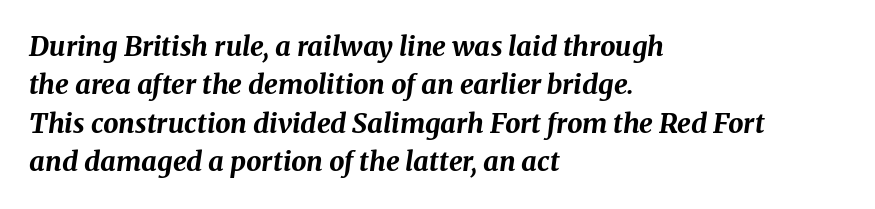
{"italic": "yes", "lean": "right", "slant_degrees": 8, "bold": "yes", "underline": "no", "align": "left", "line_spacing": "normal", "line_spacing_ratio": 1.42, "letter_spacing": "normal", "letter_spacing_em": 0.0, "glyph_px": 27}
